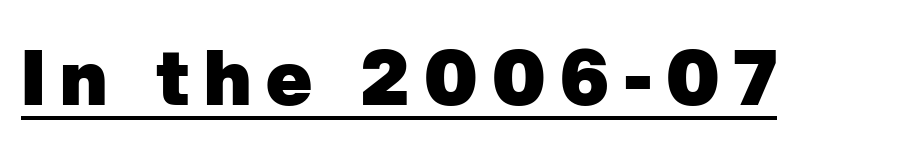
{"serif": "no", "bold": "yes", "weight": "heavy", "width": "normal", "stroke_contrast": "low", "x_height": "medium", "monospaced": "no", "underline": "yes", "glyph_px": 76}
